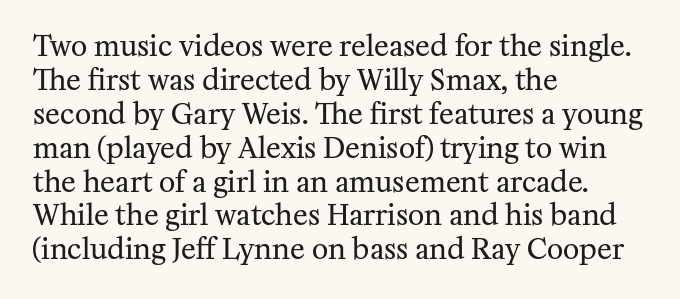
Posture: vertical. The text was rendered using a seriffed face with decorative stroke endings. Vertical stems look standard width or narrower in stroke. Nobody touched the tracking dial on this one. Leftover space on each line is placed entirely after the last word. Decoration check: the copy has no underline.
